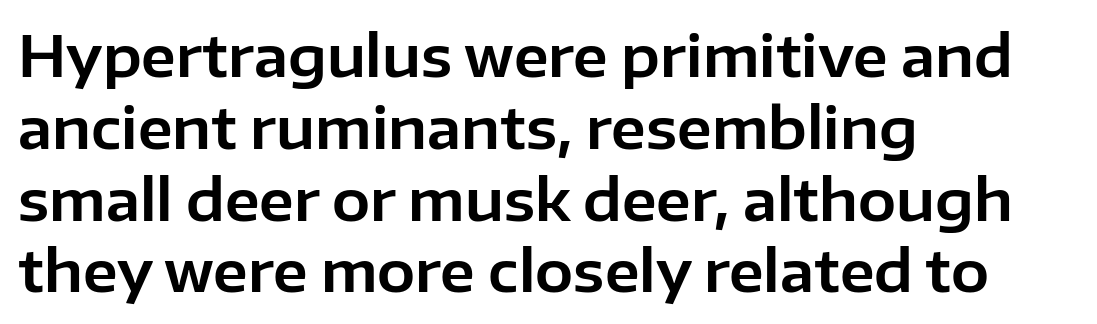
Q: Is the text italic (slanted)? A: No, it is upright.
Q: Is the typeface a serif or a sans-serif typeface? A: Sans-serif.
Q: Is the text underlined? A: No.
Q: How is the paragraph aligned? A: Left-aligned.
Q: Is the spacing between letters normal or unusually wide? A: Normal.
Q: Is the spacing between lines tight, normal or loose? A: Normal.
Q: Width (condensed, normal, or wide)? A: Normal.
Q: Stroke contrast? A: Low.
Q: x-height? A: Medium.
Q: Monospaced? A: No.
